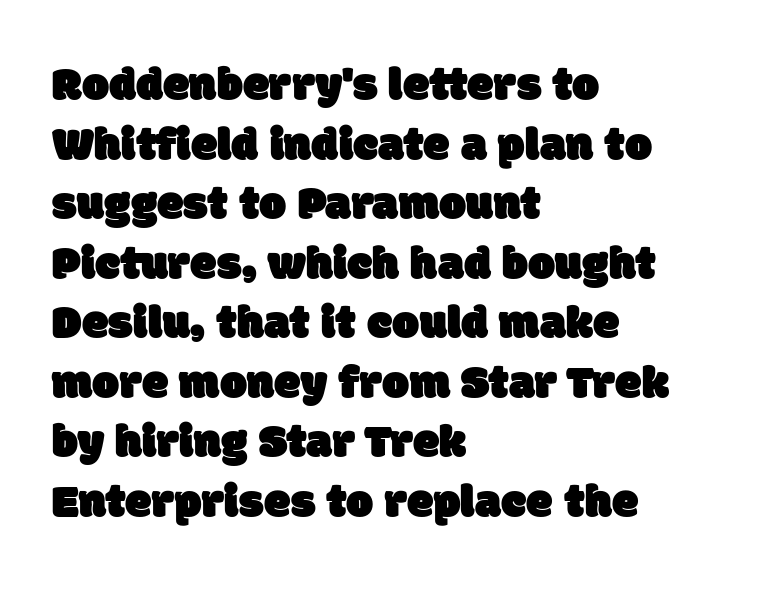
{"serif": "no", "width": "normal", "stroke_contrast": "low", "x_height": "large", "monospaced": "no", "underline": "no", "align": "left", "line_spacing_ratio": 1.24, "letter_spacing": "normal", "letter_spacing_em": 0.0, "glyph_px": 48}
